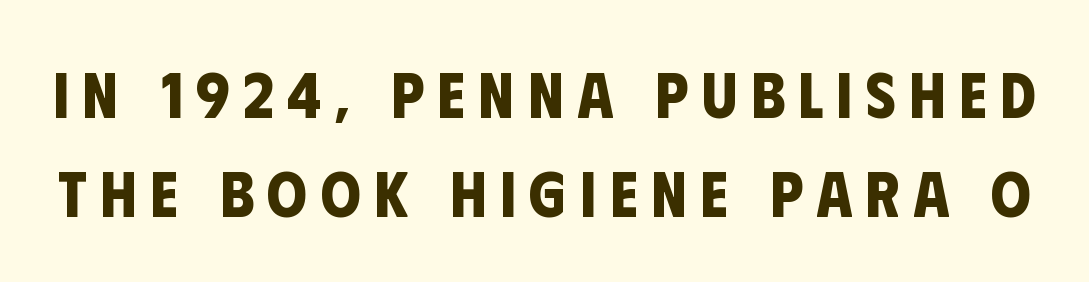
Q: Is the text bold? A: Yes.
Q: Is the typeface a serif or a sans-serif typeface? A: Sans-serif.
Q: Is the text underlined? A: No.
Q: Is the spacing between letters normal or unusually wide? A: Unusually wide.
Q: Is the spacing between lines tight, normal or loose? A: Normal.
Q: Width (condensed, normal, or wide)? A: Condensed.
Q: Stroke contrast? A: Low.
Q: x-height? A: Large.
Q: Monospaced? A: No.
